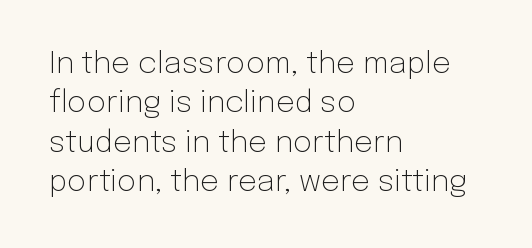
{"serif": "no", "italic": "no", "bold": "no", "weight": "light", "width": "normal", "stroke_contrast": "low", "x_height": "medium", "monospaced": "no", "underline": "no", "align": "left", "line_spacing": "normal", "line_spacing_ratio": 1.31, "letter_spacing": "normal", "letter_spacing_em": 0.0, "glyph_px": 30}
